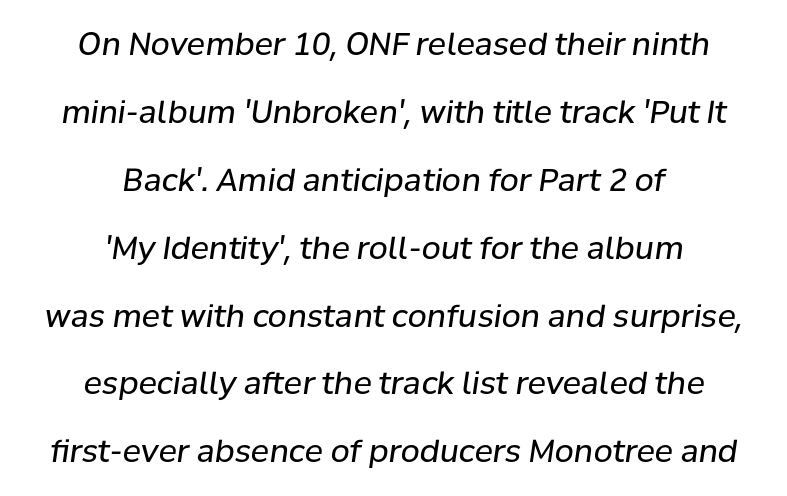
Q: Is the text bold? A: No.
Q: Is the text italic (slanted)? A: Yes, it leans right by about 8 degrees.
Q: Is the text underlined? A: No.
Q: How is the paragraph aligned? A: Centered.
Q: Is the spacing between letters normal or unusually wide? A: Normal.
Q: Is the spacing between lines tight, normal or loose? A: Loose.
Q: Width (condensed, normal, or wide)? A: Normal.
Q: Stroke contrast? A: Low.
Q: x-height? A: Medium.
Q: Monospaced? A: No.
